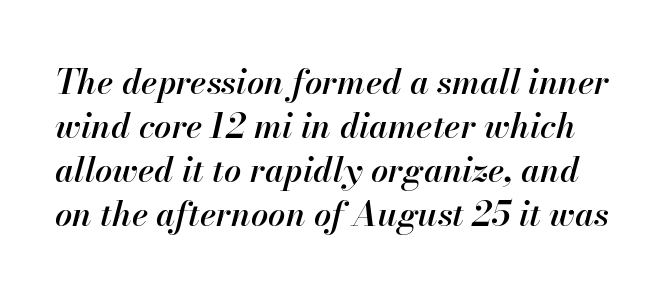
{"italic": "yes", "lean": "right", "slant_degrees": 13, "bold": "semi", "weight": "semibold", "width": "normal", "stroke_contrast": "high", "x_height": "small", "monospaced": "no", "underline": "no", "line_spacing": "normal", "line_spacing_ratio": 1.29, "letter_spacing": "normal", "letter_spacing_em": 0.0, "glyph_px": 34}
